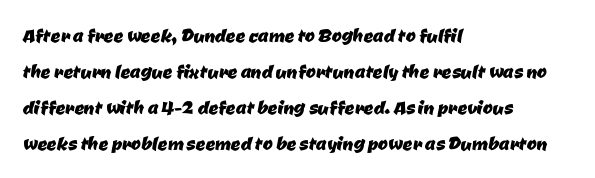
The space between consecutive lines is moderate. The typesetter chose a ragged-right arrangement here. Words appear dense and cohesive because spacing is normal. Letters rest on an invisible, unmarked baseline.
